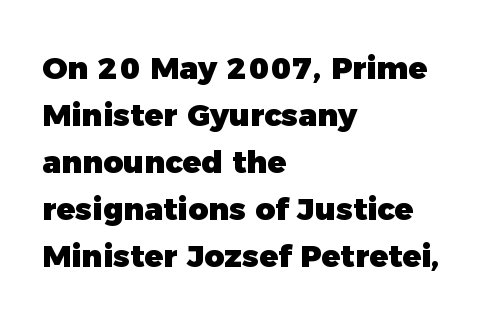
Q: Is the text bold? A: Yes.
Q: Is the typeface a serif or a sans-serif typeface? A: Sans-serif.
Q: Is the text underlined? A: No.
Q: How is the paragraph aligned? A: Left-aligned.
Q: Is the spacing between letters normal or unusually wide? A: Normal.
Q: Is the spacing between lines tight, normal or loose? A: Normal.
Q: Width (condensed, normal, or wide)? A: Normal.
Q: x-height? A: Medium.
Q: Monospaced? A: No.
